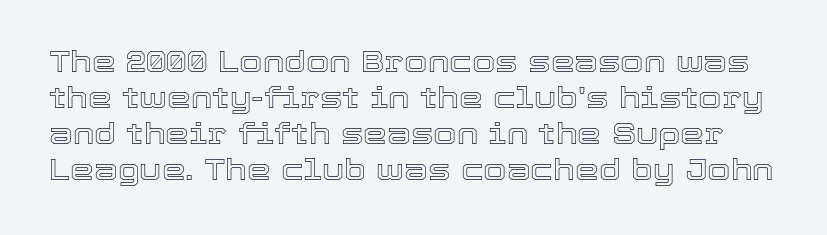
{"italic": "no", "width": "normal", "x_height": "medium", "monospaced": "no", "underline": "no", "line_spacing_ratio": 1.2, "letter_spacing": "normal", "letter_spacing_em": 0.0, "glyph_px": 30}
